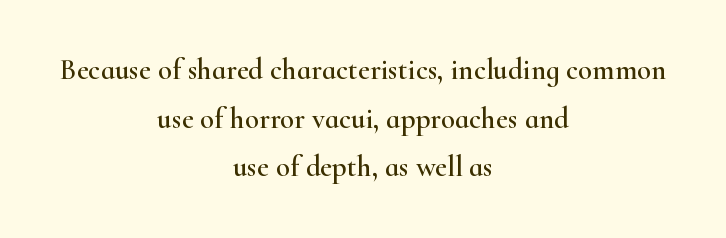
Q: Is the text italic (slanted)? A: No, it is upright.
Q: Is the typeface a serif or a sans-serif typeface? A: Serif.
Q: Is the text underlined? A: No.
Q: How is the paragraph aligned? A: Centered.
Q: Is the spacing between letters normal or unusually wide? A: Normal.
Q: Is the spacing between lines tight, normal or loose? A: Normal.
Q: Width (condensed, normal, or wide)? A: Wide.
Q: Stroke contrast? A: High.
Q: x-height? A: Small.
Q: Monospaced? A: No.
